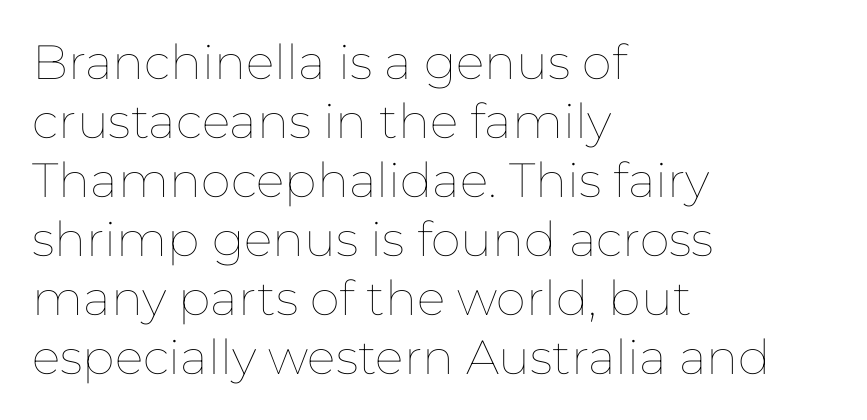
{"italic": "no", "bold": "no", "weight": "thin", "width": "normal", "stroke_contrast": "low", "x_height": "medium", "monospaced": "no", "underline": "no", "align": "left", "line_spacing_ratio": 1.23, "letter_spacing": "normal", "letter_spacing_em": 0.0, "glyph_px": 48}
